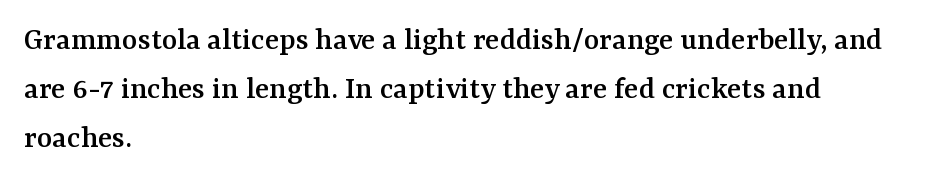
{"serif": "yes", "italic": "no", "width": "normal", "stroke_contrast": "medium", "x_height": "medium", "monospaced": "no", "underline": "no", "align": "left", "line_spacing": "normal", "line_spacing_ratio": 1.48, "letter_spacing": "normal", "letter_spacing_em": 0.0, "glyph_px": 33}
